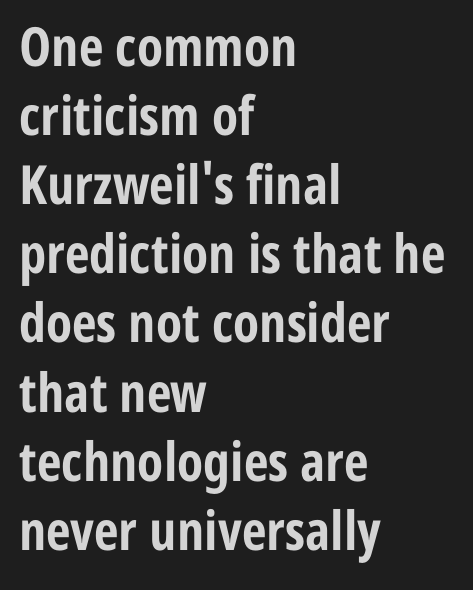
The image shows 54 px bold, condensed sans-serif type, upright; set left-aligned, normal line spacing (1.28x), normal letter spacing, not underlined; low stroke contrast and a medium x-height.
